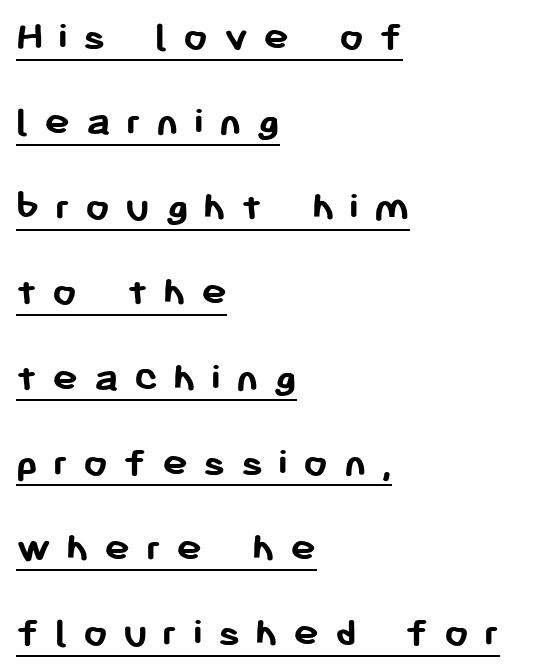
The image shows 43 px semibold sans-serif type, upright; set left-aligned, loose line spacing (1.98x), unusually wide letter spacing (+0.35 em), underlined; low stroke contrast and a medium x-height.
